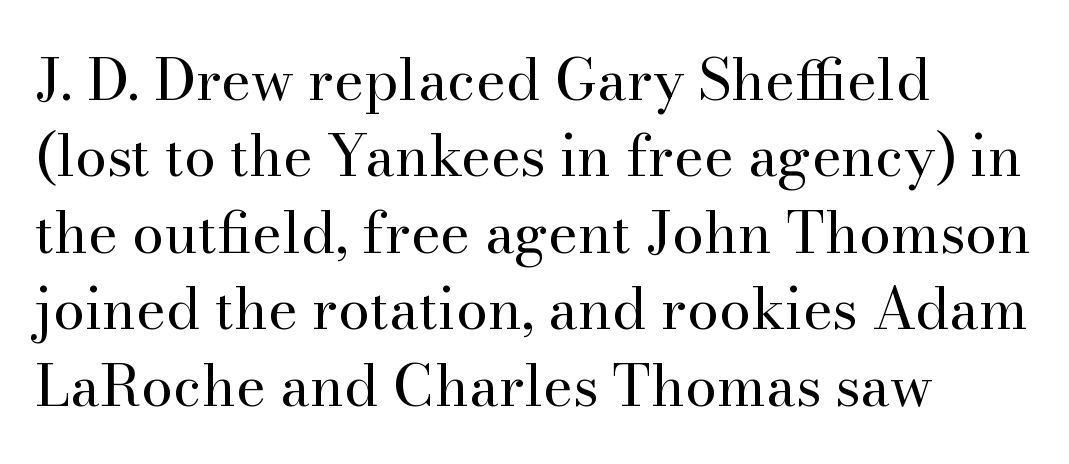
{"serif": "yes", "italic": "no", "bold": "no", "weight": "regular", "width": "normal", "stroke_contrast": "high", "x_height": "small", "monospaced": "no", "underline": "no", "align": "left", "line_spacing": "normal", "line_spacing_ratio": 1.34, "letter_spacing": "normal", "letter_spacing_em": 0.0, "glyph_px": 57}
